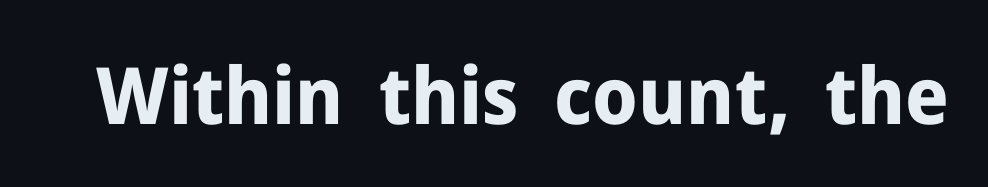
{"serif": "no", "italic": "no", "bold": "yes", "weight": "bold", "width": "normal", "stroke_contrast": "low", "x_height": "medium", "monospaced": "no", "underline": "no", "letter_spacing": "normal", "letter_spacing_em": 0.0, "glyph_px": 79}
